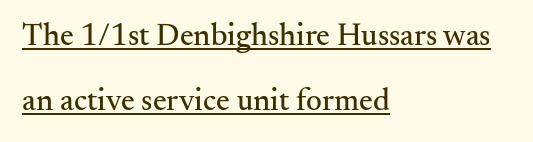
{"serif": "yes", "italic": "no", "width": "normal", "stroke_contrast": "medium", "x_height": "small", "monospaced": "no", "underline": "yes", "align": "left", "line_spacing": "loose", "line_spacing_ratio": 2.1, "letter_spacing": "normal", "letter_spacing_em": 0.0, "glyph_px": 31}
